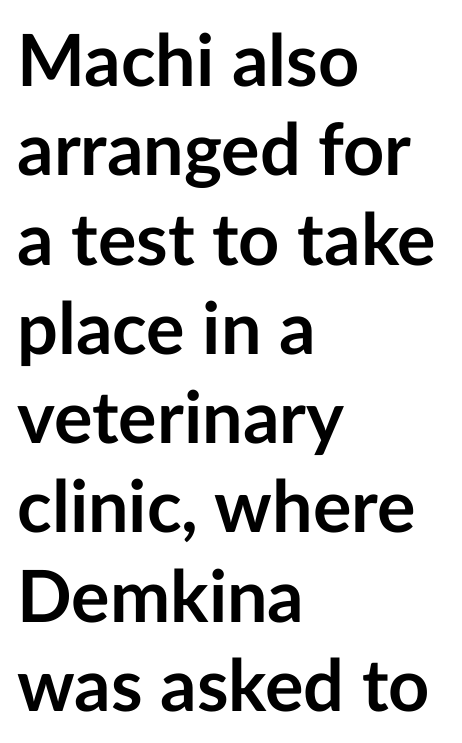
Q: Is the text bold? A: Yes.
Q: Is the text italic (slanted)? A: No, it is upright.
Q: Is the typeface a serif or a sans-serif typeface? A: Sans-serif.
Q: Is the text underlined? A: No.
Q: How is the paragraph aligned? A: Left-aligned.
Q: Is the spacing between letters normal or unusually wide? A: Normal.
Q: Width (condensed, normal, or wide)? A: Normal.
Q: Stroke contrast? A: Low.
Q: x-height? A: Medium.
Q: Monospaced? A: No.
